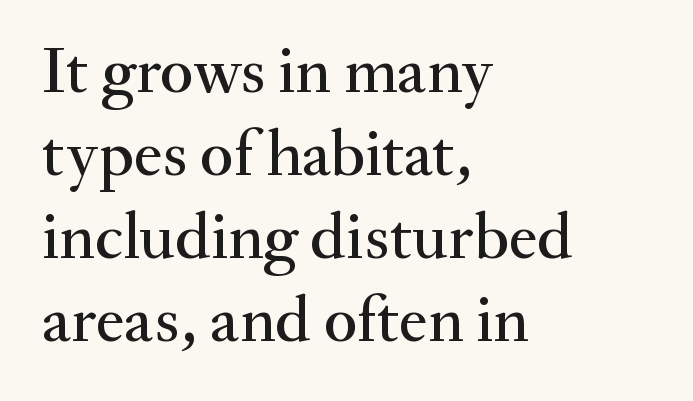
The image shows 66 px serif type, upright; set left-aligned, normal line spacing (1.26x), normal letter spacing, not underlined; medium stroke contrast and a small x-height.
